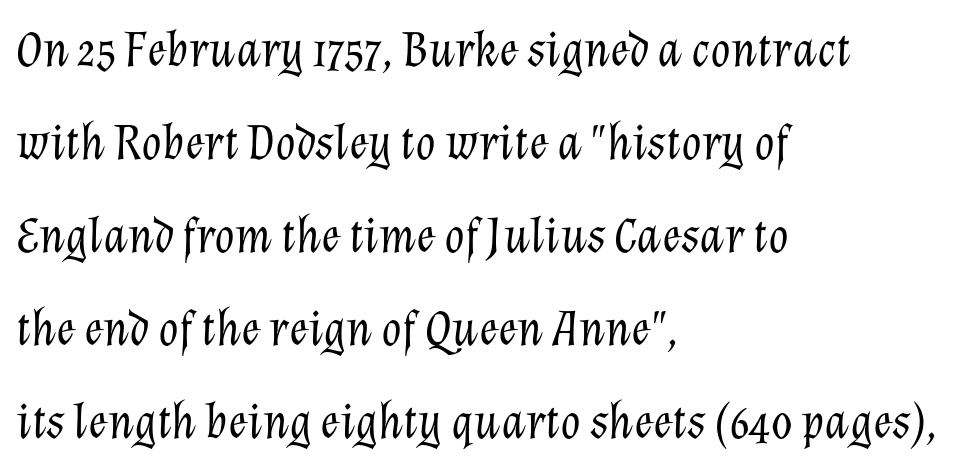
{"italic": "yes", "lean": "right", "slant_degrees": 12, "bold": "no", "weight": "light", "width": "normal", "stroke_contrast": "low", "x_height": "medium", "monospaced": "no", "underline": "no", "align": "left", "line_spacing_ratio": 1.79, "letter_spacing": "normal", "letter_spacing_em": 0.0, "glyph_px": 52}
